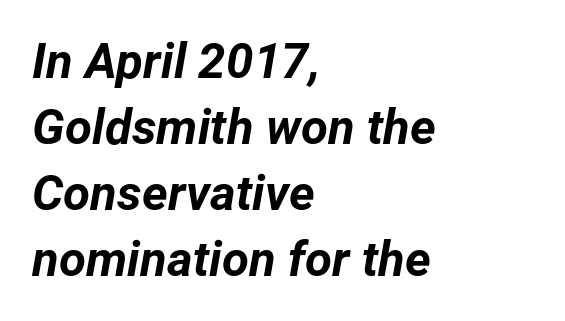
{"italic": "yes", "lean": "right", "slant_degrees": 12, "bold": "yes", "weight": "bold", "width": "normal", "stroke_contrast": "low", "x_height": "medium", "monospaced": "no", "underline": "no", "align": "left", "line_spacing": "normal", "line_spacing_ratio": 1.35, "letter_spacing": "normal", "letter_spacing_em": 0.0, "glyph_px": 49}
